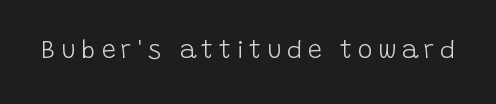
Q: Is the text bold? A: No.
Q: Is the text italic (slanted)? A: No, it is upright.
Q: Is the text underlined? A: No.
Q: Is the spacing between letters normal or unusually wide? A: Unusually wide.
